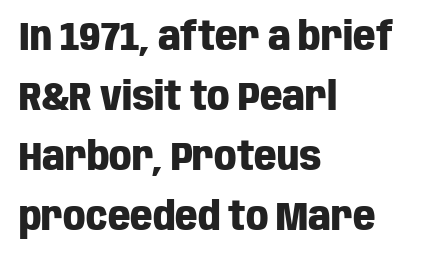
Line beginnings align vertically; line endings do not. The baseline area is clear. Set as a true bold cut, around the 700 mark. Unlike italic type, these characters show no tilt at all.
